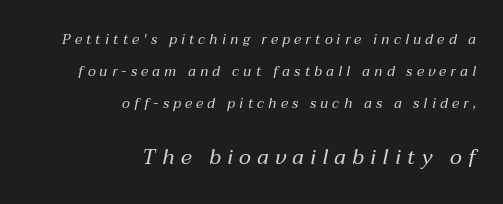
Looking at the ascenders, they clearly lean. If you measured baseline to baseline, you'd find a long distance. No letter is thick-stroked: the sample isn't bold. The designer gave the closing block more size than the opening block.
